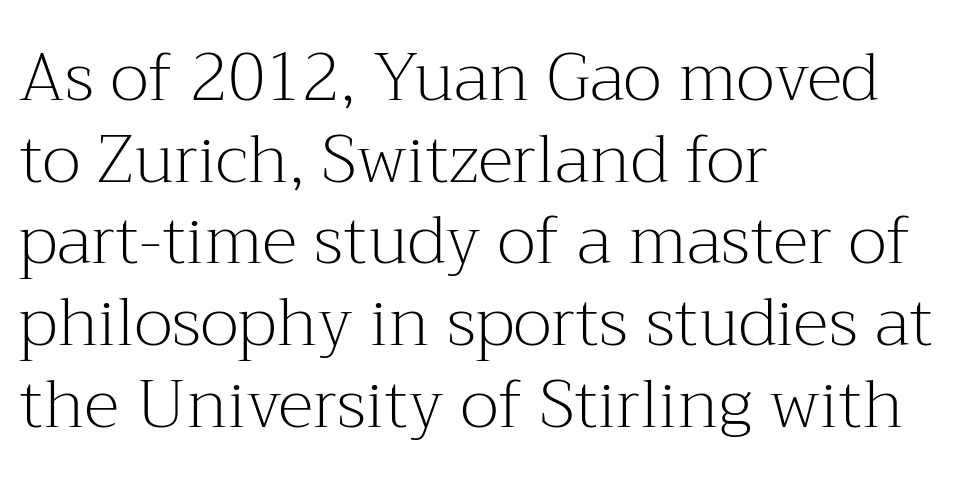
{"serif": "yes", "italic": "no", "bold": "no", "weight": "light", "width": "normal", "stroke_contrast": "medium", "x_height": "medium", "monospaced": "no", "underline": "no", "align": "left", "line_spacing_ratio": 1.22, "letter_spacing": "normal", "letter_spacing_em": 0.0, "glyph_px": 67}
